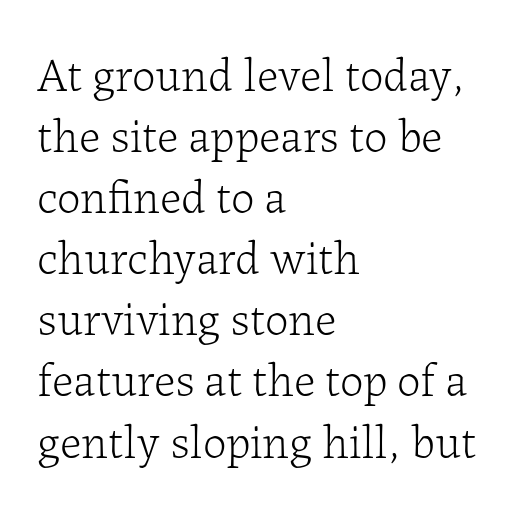
Q: Is the text bold? A: No.
Q: Is the text italic (slanted)? A: No, it is upright.
Q: Is the typeface a serif or a sans-serif typeface? A: Serif.
Q: Is the text underlined? A: No.
Q: How is the paragraph aligned? A: Left-aligned.
Q: Is the spacing between letters normal or unusually wide? A: Normal.
Q: Is the spacing between lines tight, normal or loose? A: Normal.
Q: Width (condensed, normal, or wide)? A: Normal.
Q: Stroke contrast? A: Low.
Q: x-height? A: Medium.
Q: Monospaced? A: No.
